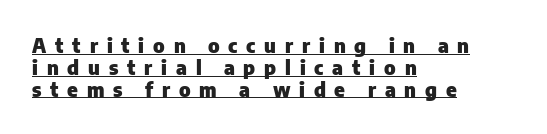
Nope, not italic — everything's standing straight. Horizontal alignment here is leftward, the default for most running prose. Somebody hit Ctrl+U on this one — the words are underlined. Glyph-to-glyph distance is far greater than everyday printed text. The leading is snug, giving the passage a crowded texture.
